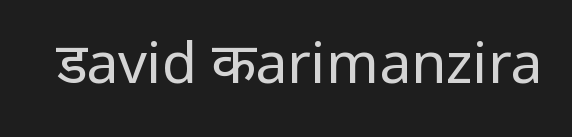
The words here are not underlined. Observe the ordinary spacing: letters are neighbours, not strangers. To sum up the face: it is a sans, with no serifs. This is the regular roman posture of the typeface. Think of a printed novel: that variable character pitch is what you see here.
